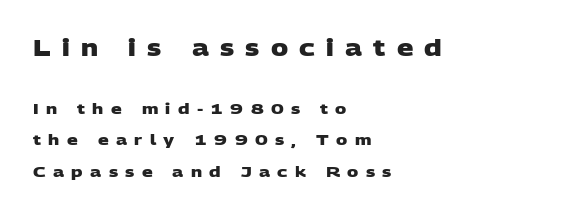
The image shows 23 px bold type; set left-aligned, loose line spacing (2.08x), unusually wide letter spacing (+0.49 em), not underlined; the first (top) block is 1.53x larger.
